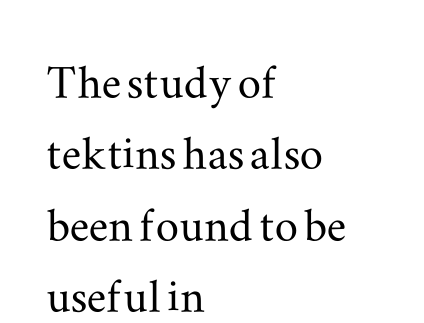
{"serif": "yes", "italic": "no", "width": "wide", "stroke_contrast": "medium", "x_height": "small", "monospaced": "no", "underline": "no", "align": "left", "line_spacing_ratio": 1.23, "letter_spacing": "normal", "letter_spacing_em": 0.0, "glyph_px": 58}
